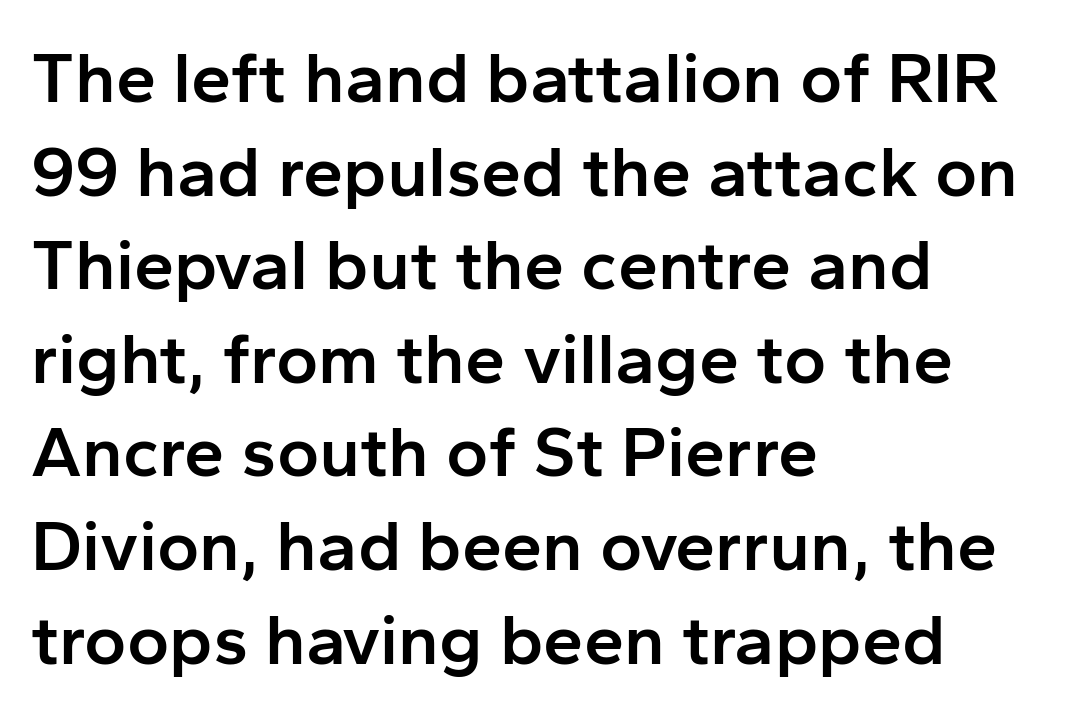
What weight is shown? A semibold, between regular and bold. Characters remain perfectly vertical along every line. The face used here is proportionally spaced, like ordinary book or web type. The text was rendered using a sans face with plain stroke endings. The text block is weighted toward the left margin, trailing off unevenly rightward.
